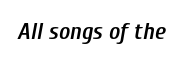
{"italic": "yes", "lean": "right", "slant_degrees": 10, "bold": "semi", "underline": "no", "letter_spacing": "normal", "letter_spacing_em": 0.0, "glyph_px": 24}
